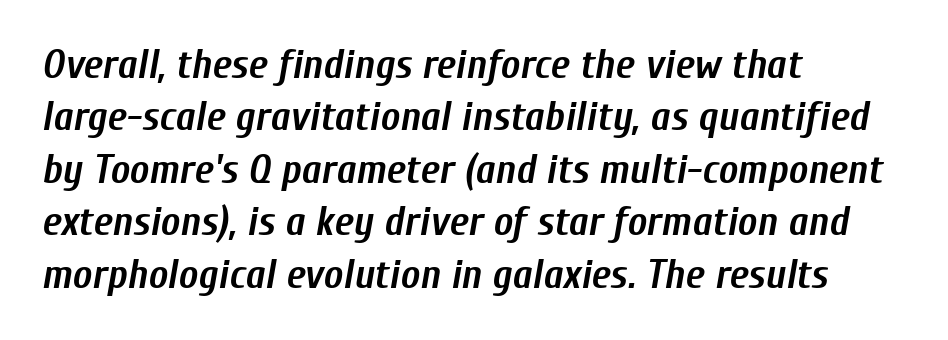
The image shows 41 px semibold, condensed type, italic (leaning right); set left-aligned, normal line spacing (1.28x), normal letter spacing, not underlined; low stroke contrast and a medium x-height.
